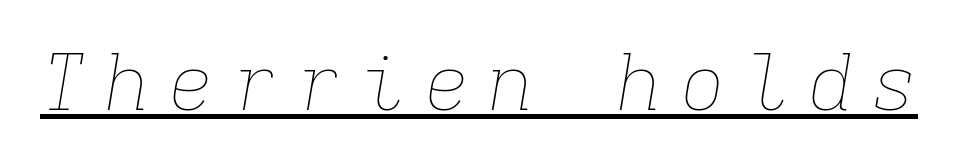
Q: Is the text bold? A: No.
Q: Is the text italic (slanted)? A: Yes, it leans right by about 9 degrees.
Q: Is the text underlined? A: Yes.
Q: Is the spacing between letters normal or unusually wide? A: Unusually wide.
Q: Width (condensed, normal, or wide)? A: Normal.
Q: Stroke contrast? A: Low.
Q: x-height? A: Medium.
Q: Monospaced? A: Yes.
